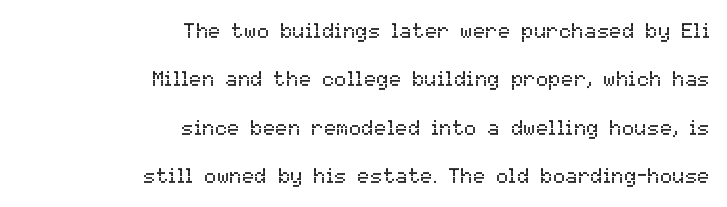
The passage shown stacks its lines with a broad gap. All the whitespace from short lines collects on the left. Caption: face not bold, strokes unweighted. These lines were composed using upright roman letters.
